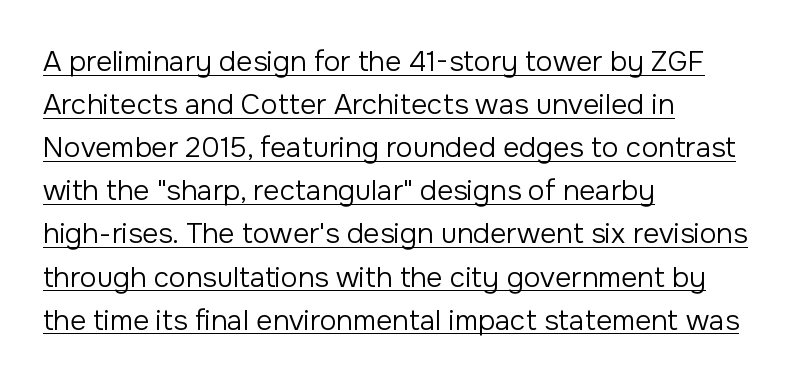
The image shows 28 px regular-weight sans-serif type, upright; set left-aligned, normal line spacing (1.54x), normal letter spacing, underlined; low stroke contrast and a medium x-height.
